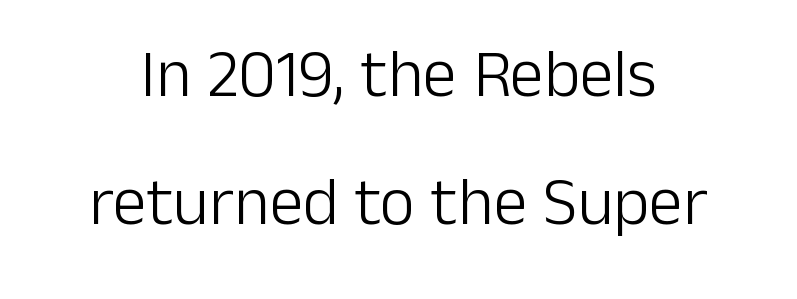
Q: Is the text bold? A: No.
Q: Is the text italic (slanted)? A: No, it is upright.
Q: Is the typeface a serif or a sans-serif typeface? A: Sans-serif.
Q: Is the text underlined? A: No.
Q: How is the paragraph aligned? A: Centered.
Q: Is the spacing between letters normal or unusually wide? A: Normal.
Q: Width (condensed, normal, or wide)? A: Normal.
Q: Stroke contrast? A: Low.
Q: x-height? A: Medium.
Q: Monospaced? A: No.
